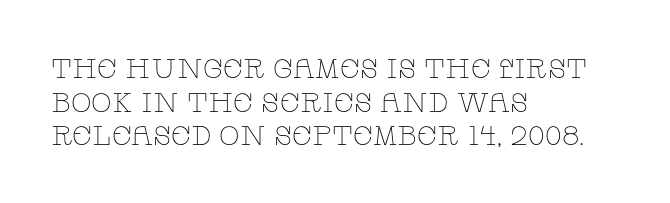
The image shows 27 px text type, upright; set left-aligned, normal line spacing (1.25x), normal letter spacing, not underlined.
